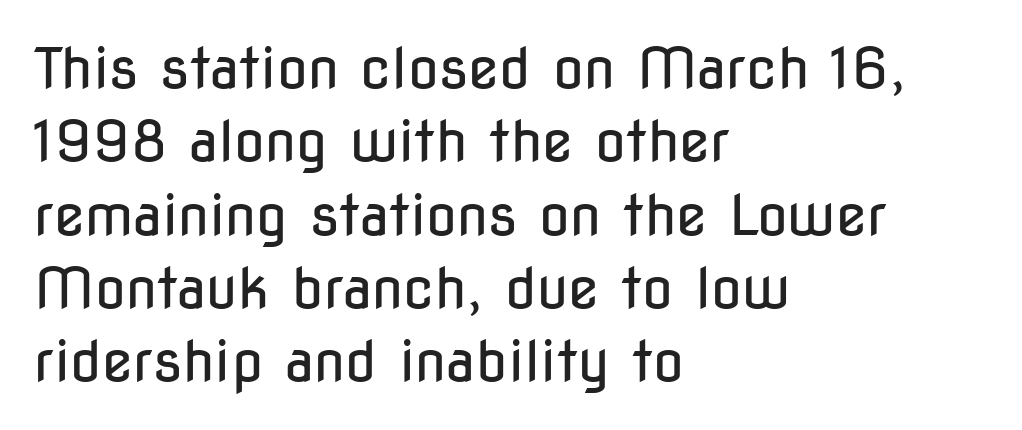
You can tell it's not italic because the verticals are truly vertical. Inter-character spacing is left at the font's built-in metrics. These lines are set flush left with a ragged right edge. Students, observe: this is what conventionally led text looks like. Spacing verdict: proportional, widths tailored to each character.
